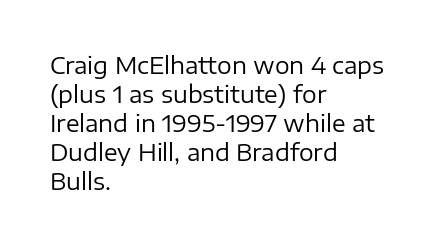
A typesetter would call this zero additional tracking. If you drew a line through each stem, it would be perfectly vertical. This block has exactly the height ordinary leading produces. Teacher's note: observe the even left margin — that is flush-left alignment. The area under the type is left untouched. This is not heavy type; no bold has been used.
